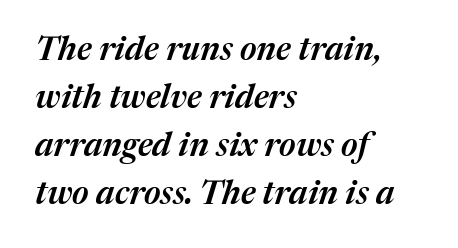
The image shows 33 px semibold type, italic (leaning right); set left-aligned, normal line spacing (1.45x), normal letter spacing, not underlined; medium stroke contrast and a medium x-height.
